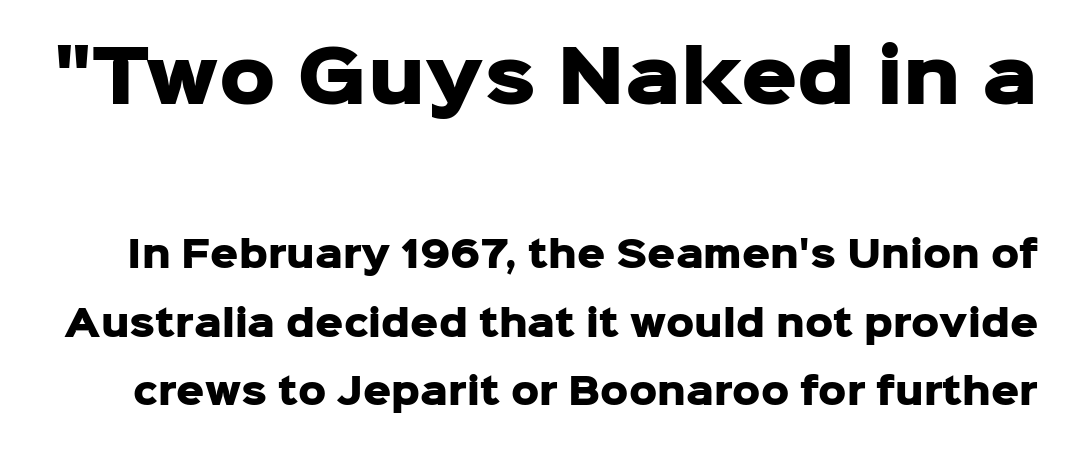
Is the letter spacing exaggerated? No — it looks like the ordinary default. The area under the type is left untouched. The type family on display is of the sans-serif kind. It's the straight-up-and-down kind of type. You could not count columns in this text — the font is proportionally spaced. This layout puts the oversized block above and the modest block below.
